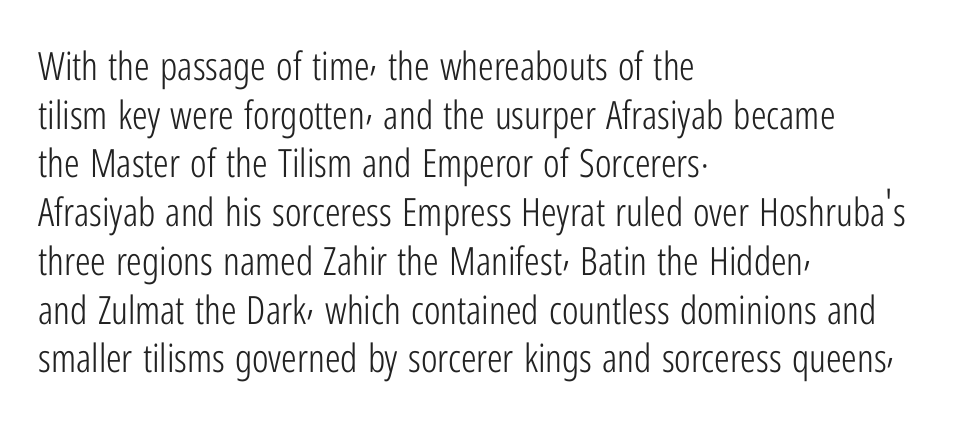
The image shows 39 px light, condensed sans-serif type, upright; set left-aligned, normal line spacing (1.25x), normal letter spacing, not underlined; low stroke contrast and a medium x-height.
